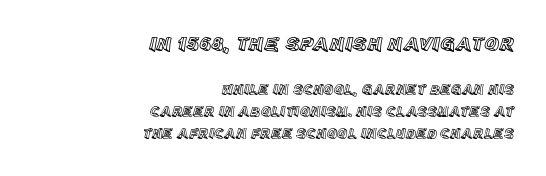
{"underline": "no", "align": "right", "line_spacing": "normal", "line_spacing_ratio": 1.59, "letter_spacing": "normal", "letter_spacing_em": 0.0, "larger_block": "first", "size_ratio": 1.43, "glyph_px": 20}
